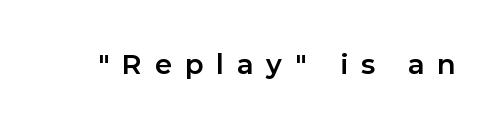
Q: Is the text bold? A: Yes.
Q: Is the text italic (slanted)? A: No, it is upright.
Q: Is the text underlined? A: No.
Q: Is the spacing between letters normal or unusually wide? A: Unusually wide.
